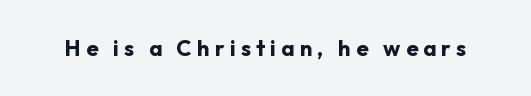
Q: Is the text bold? A: Yes.
Q: Is the text italic (slanted)? A: No, it is upright.
Q: Is the text underlined? A: No.
Q: Is the spacing between letters normal or unusually wide? A: Unusually wide.
